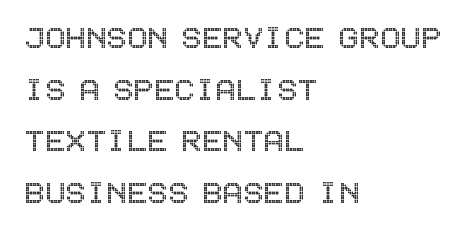
Q: Is the text italic (slanted)? A: No, it is upright.
Q: Is the text underlined? A: No.
Q: How is the paragraph aligned? A: Left-aligned.
Q: Is the spacing between letters normal or unusually wide? A: Normal.
Q: Is the spacing between lines tight, normal or loose? A: Normal.
Q: Width (condensed, normal, or wide)? A: Condensed.
Q: x-height? A: Large.
